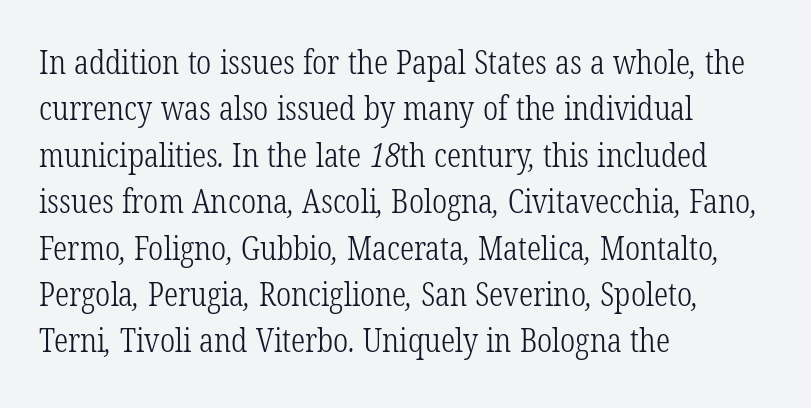
Q: Is the text bold? A: No.
Q: Is the typeface a serif or a sans-serif typeface? A: Serif.
Q: Is the text underlined? A: No.
Q: How is the paragraph aligned? A: Left-aligned.
Q: Is the spacing between letters normal or unusually wide? A: Normal.
Q: Is the spacing between lines tight, normal or loose? A: Normal.
Q: Width (condensed, normal, or wide)? A: Condensed.
Q: Stroke contrast? A: Low.
Q: x-height? A: Medium.
Q: Monospaced? A: No.
